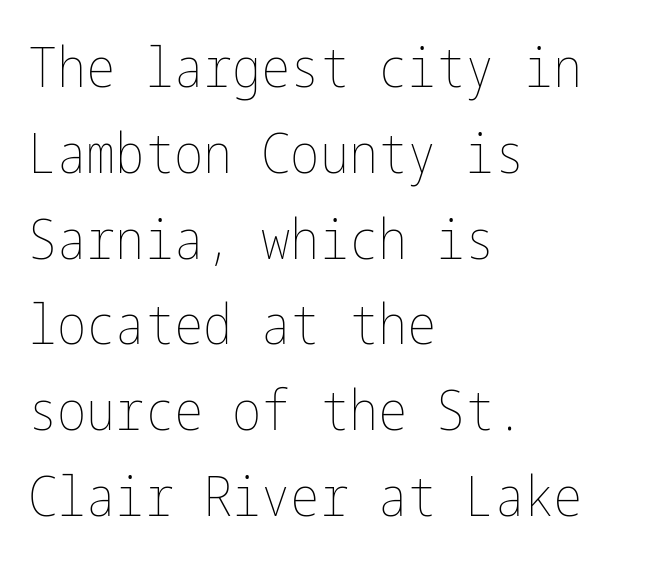
The image shows 55 px thin, condensed type, upright; set left-aligned, normal line spacing (1.56x), normal letter spacing, not underlined; low stroke contrast and a medium x-height.
